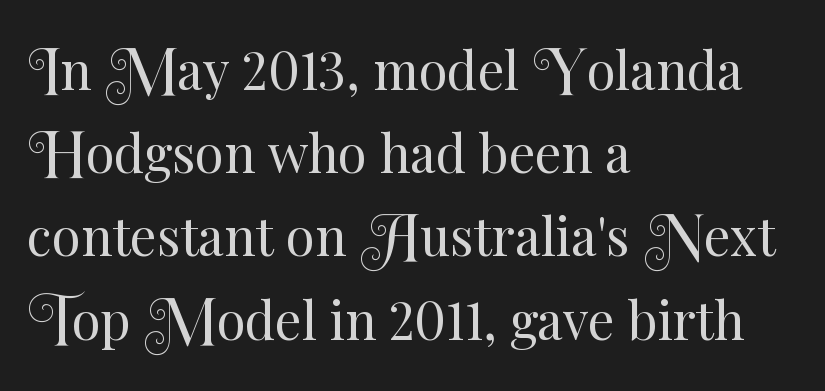
The image shows 52 px regular-weight type, upright; set left-aligned, normal line spacing (1.6x), normal letter spacing, not underlined; medium stroke contrast and a small x-height.
